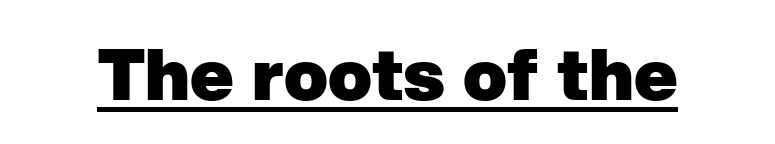
Q: Is the text bold? A: Yes.
Q: Is the typeface a serif or a sans-serif typeface? A: Sans-serif.
Q: Is the text underlined? A: Yes.
Q: Is the spacing between letters normal or unusually wide? A: Normal.
Q: Width (condensed, normal, or wide)? A: Normal.
Q: Stroke contrast? A: Low.
Q: x-height? A: Medium.
Q: Monospaced? A: No.
